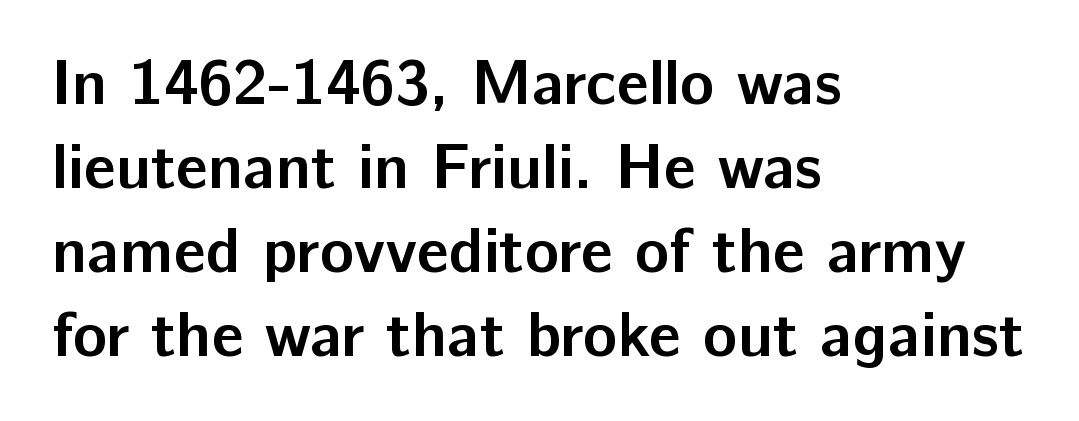
The image shows 64 px semibold sans-serif type, upright; set left-aligned, normal line spacing (1.31x), normal letter spacing, not underlined; low stroke contrast and a medium x-height.
